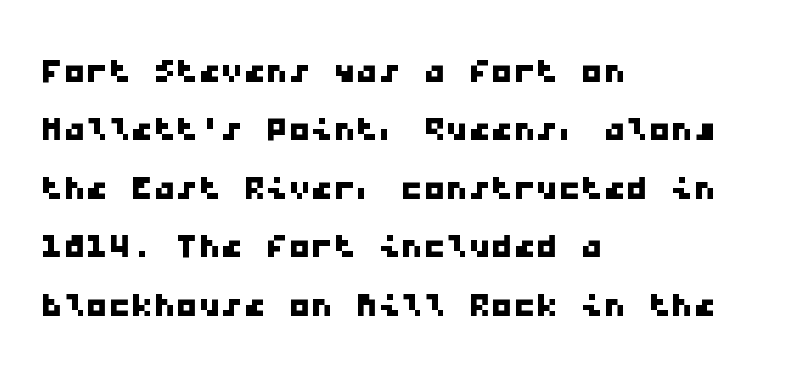
{"serif": "no", "width": "wide", "stroke_contrast": "low", "x_height": "medium", "monospaced": "yes", "underline": "no", "align": "left", "line_spacing": "normal", "line_spacing_ratio": 1.3, "letter_spacing": "normal", "letter_spacing_em": 0.0, "glyph_px": 45}
